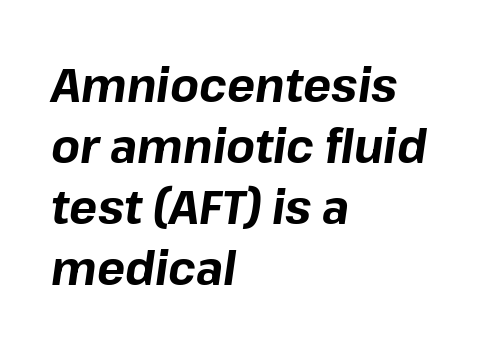
Q: Is the text bold? A: Yes.
Q: Is the text italic (slanted)? A: Yes, it leans right by about 8 degrees.
Q: Is the text underlined? A: No.
Q: How is the paragraph aligned? A: Left-aligned.
Q: Is the spacing between letters normal or unusually wide? A: Normal.
Q: Is the spacing between lines tight, normal or loose? A: Normal.
Q: Width (condensed, normal, or wide)? A: Normal.
Q: Stroke contrast? A: Low.
Q: x-height? A: Medium.
Q: Monospaced? A: No.
